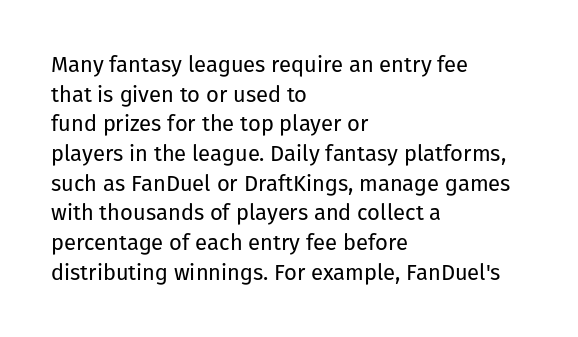
The image shows 22 px text type, upright; set left-aligned, normal line spacing (1.35x), normal letter spacing, not underlined.
